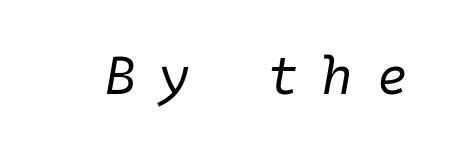
The image shows 52 px regular-weight type, italic (leaning right), monospaced; set unusually wide letter spacing (+0.46 em), not underlined; low stroke contrast and a medium x-height.
